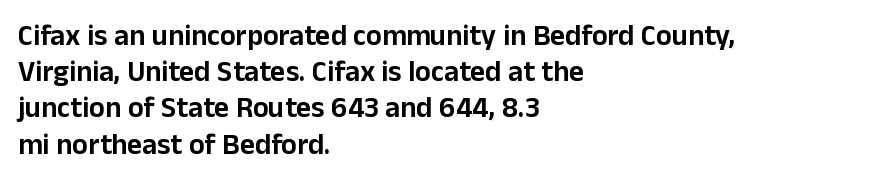
{"serif": "no", "italic": "no", "width": "normal", "stroke_contrast": "low", "x_height": "medium", "monospaced": "no", "underline": "no", "align": "left", "line_spacing": "normal", "line_spacing_ratio": 1.25, "letter_spacing": "normal", "letter_spacing_em": 0.0, "glyph_px": 29}
